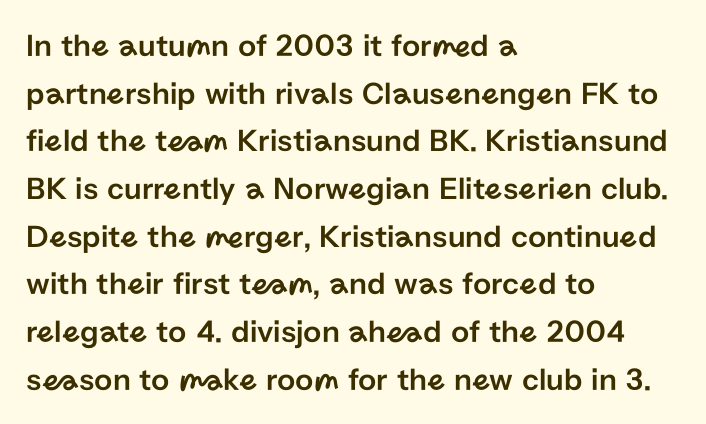
{"serif": "no", "italic": "no", "width": "normal", "stroke_contrast": "low", "x_height": "medium", "monospaced": "no", "underline": "no", "align": "left", "line_spacing": "normal", "line_spacing_ratio": 1.49, "letter_spacing": "normal", "letter_spacing_em": 0.0, "glyph_px": 32}
